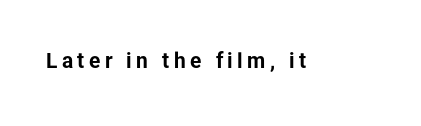
The image shows 21 px bold type, upright; set unusually wide letter spacing (+0.21 em), not underlined.
